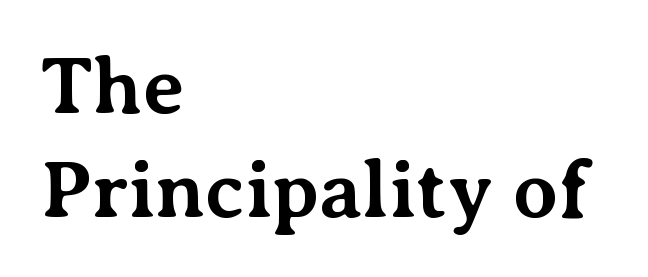
{"serif": "yes", "italic": "no", "bold": "yes", "weight": "bold", "width": "normal", "stroke_contrast": "medium", "x_height": "medium", "monospaced": "no", "underline": "no", "align": "left", "line_spacing": "normal", "line_spacing_ratio": 1.3, "letter_spacing": "normal", "letter_spacing_em": 0.0, "glyph_px": 80}
